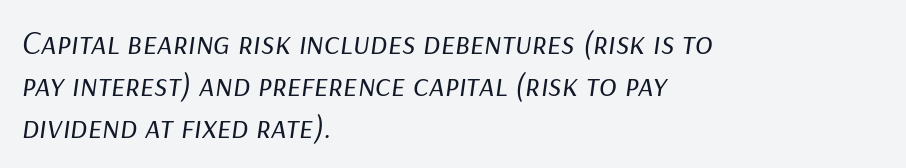
{"italic": "yes", "lean": "right", "slant_degrees": 9, "bold": "no", "weight": "regular", "width": "normal", "stroke_contrast": "low", "x_height": "medium", "monospaced": "no", "underline": "no", "align": "left", "line_spacing": "normal", "line_spacing_ratio": 1.27, "letter_spacing": "normal", "letter_spacing_em": 0.0, "glyph_px": 33}
